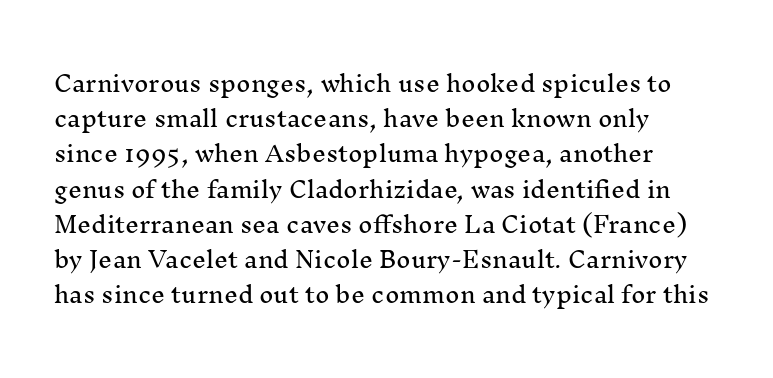
The image shows 22 px text type, upright; set left-aligned, normal line spacing (1.6x), normal letter spacing, not underlined.
